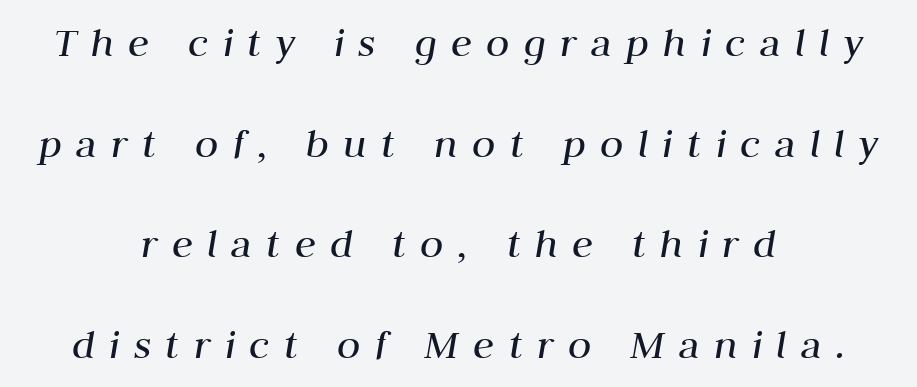
Q: Is the text bold? A: No.
Q: Is the text italic (slanted)? A: Yes, it leans right by about 10 degrees.
Q: Is the text underlined? A: No.
Q: How is the paragraph aligned? A: Centered.
Q: Is the spacing between letters normal or unusually wide? A: Unusually wide.
Q: Is the spacing between lines tight, normal or loose? A: Loose.
Q: Width (condensed, normal, or wide)? A: Normal.
Q: Stroke contrast? A: Medium.
Q: x-height? A: Medium.
Q: Monospaced? A: No.
